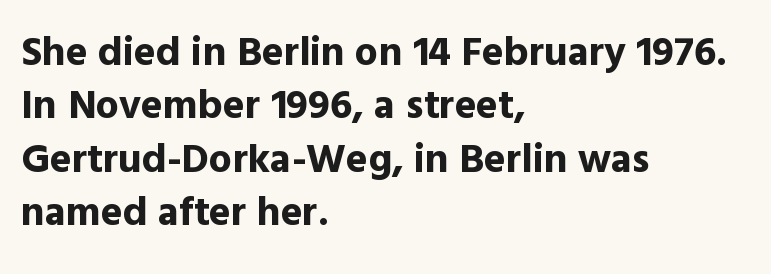
The image shows 41 px bold sans-serif type, upright; set left-aligned, normal line spacing (1.3x), normal letter spacing, not underlined; a medium x-height.
